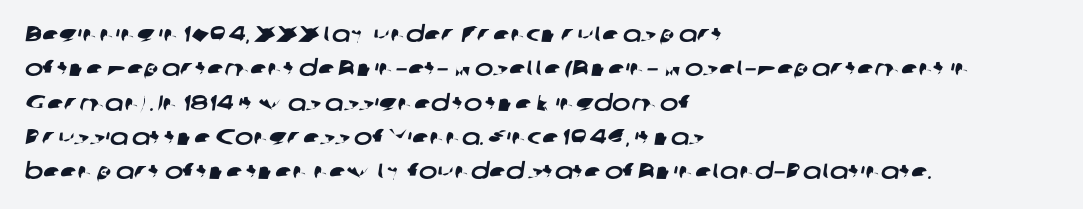
The image shows 22 px text type; set left-aligned, normal line spacing (1.56x), normal letter spacing, not underlined.
